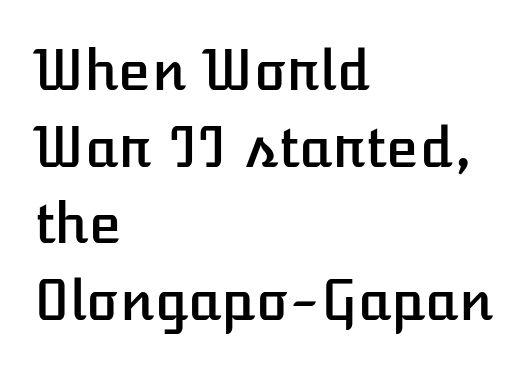
The image shows 54 px text type, upright; set left-aligned, normal line spacing (1.42x), normal letter spacing, not underlined; low stroke contrast and a medium x-height.
